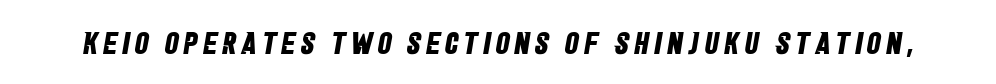
The image shows 31 px bold, condensed sans-serif type; set not underlined; low stroke contrast and a large x-height.
